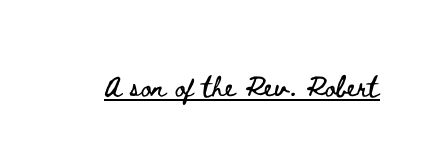
Q: Is the text italic (slanted)? A: Yes.
Q: Is the text underlined? A: Yes.
Q: Is the spacing between letters normal or unusually wide? A: Normal.
